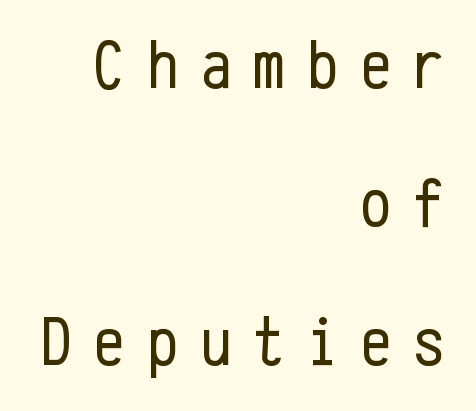
Beneath every word, the page is bare. Loose tracking; the words dissolve into strings of separated letters. No extra ink here — the face is not bold. Alignment: flush right.
